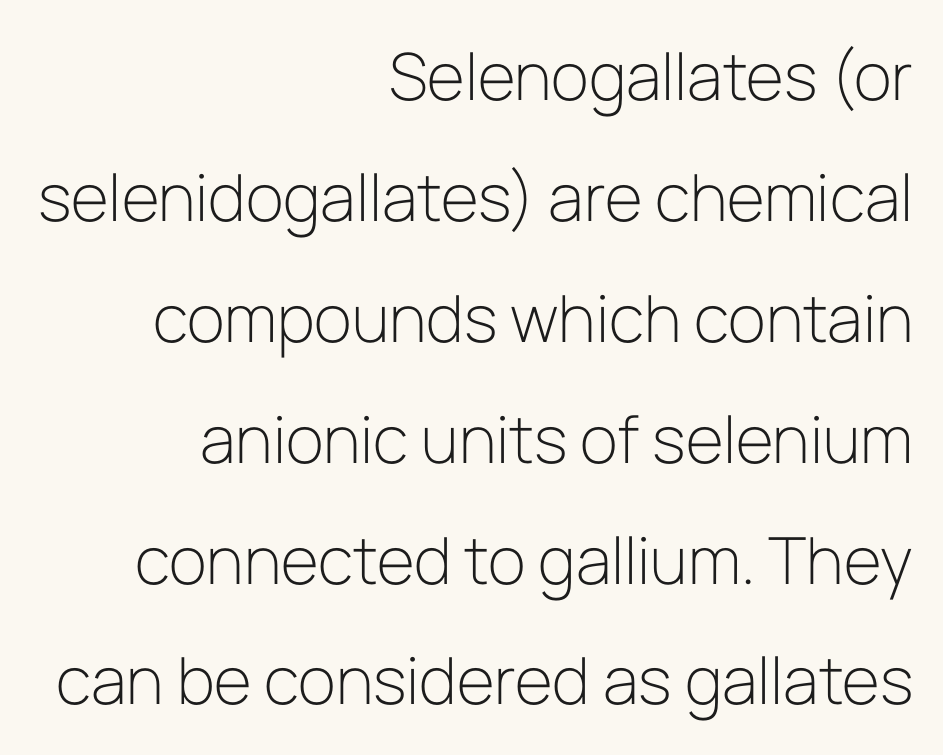
Q: Is the text bold? A: No.
Q: Is the text italic (slanted)? A: No, it is upright.
Q: Is the typeface a serif or a sans-serif typeface? A: Sans-serif.
Q: Is the text underlined? A: No.
Q: How is the paragraph aligned? A: Right-aligned.
Q: Is the spacing between letters normal or unusually wide? A: Normal.
Q: Width (condensed, normal, or wide)? A: Normal.
Q: Stroke contrast? A: Low.
Q: x-height? A: Medium.
Q: Monospaced? A: No.
